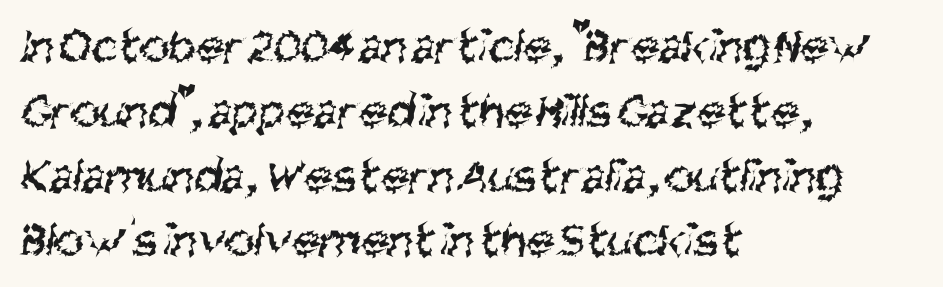
The image shows 51 px regular-weight, condensed sans-serif type; set left-aligned, normal line spacing (1.27x), normal letter spacing, not underlined; medium stroke contrast and a large x-height.
